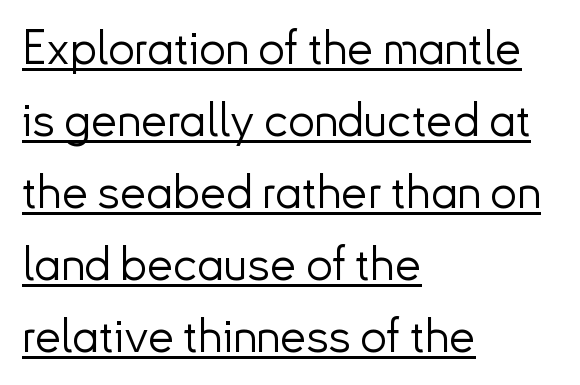
Note the varied advance widths — an 'i' is clearly narrower than an 'm'. Quick note: underline on. Reading down the column, the eye jumps a familiar distance to each next line. The strokes are not fattened; the text isn't bold.
